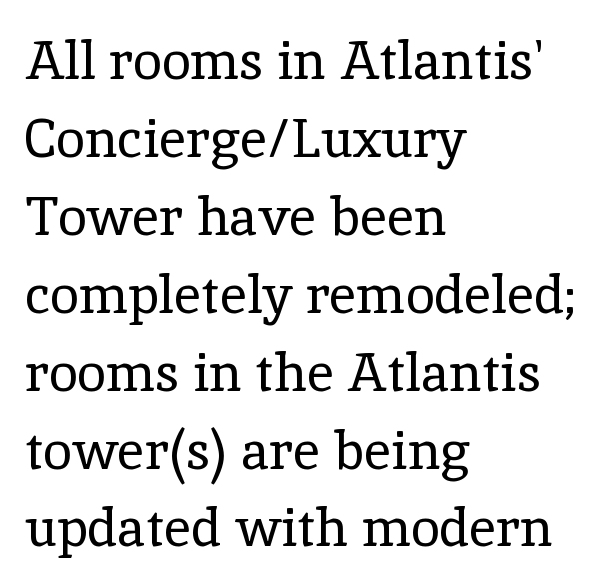
Q: Is the text bold? A: No.
Q: Is the text italic (slanted)? A: No, it is upright.
Q: Is the typeface a serif or a sans-serif typeface? A: Serif.
Q: Is the text underlined? A: No.
Q: How is the paragraph aligned? A: Left-aligned.
Q: Is the spacing between letters normal or unusually wide? A: Normal.
Q: Is the spacing between lines tight, normal or loose? A: Normal.
Q: Width (condensed, normal, or wide)? A: Normal.
Q: x-height? A: Medium.
Q: Monospaced? A: No.
